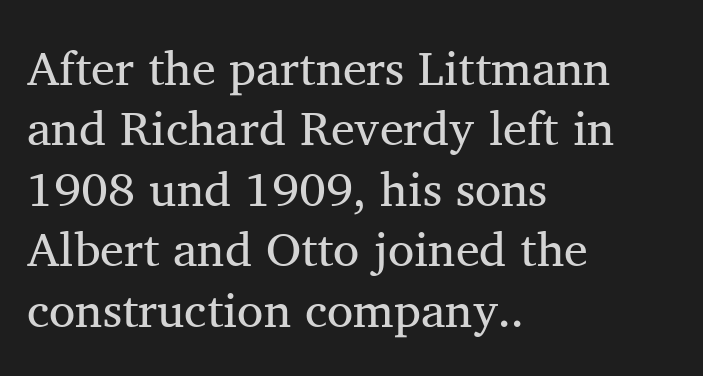
Spacing verdict: proportional, widths tailored to each character. The letters stand upright; this is a roman face. The designer went with a serif here, giving each stem small feet. Horizontally, the lines are justified to the leading edge only.
